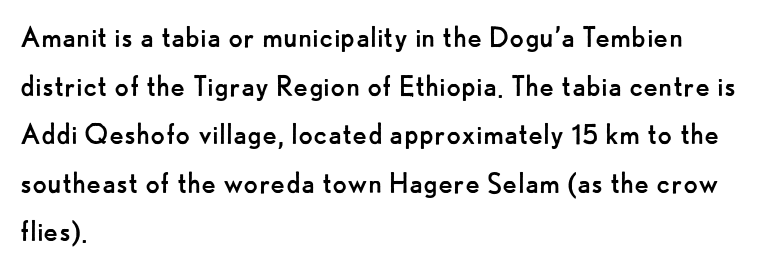
{"serif": "no", "italic": "no", "bold": "no", "weight": "regular", "width": "normal", "stroke_contrast": "low", "x_height": "small", "monospaced": "no", "underline": "no", "align": "left", "line_spacing": "normal", "line_spacing_ratio": 1.43, "letter_spacing": "normal", "letter_spacing_em": 0.0, "glyph_px": 34}
